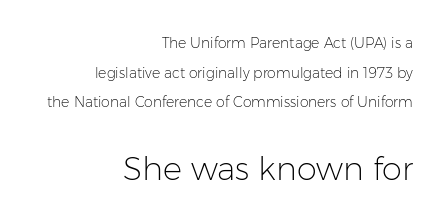
Q: Is the text bold? A: No.
Q: Is the text italic (slanted)? A: No, it is upright.
Q: Is the typeface a serif or a sans-serif typeface? A: Sans-serif.
Q: Is the text underlined? A: No.
Q: How is the paragraph aligned? A: Right-aligned.
Q: Is the spacing between letters normal or unusually wide? A: Normal.
Q: Is the spacing between lines tight, normal or loose? A: Loose.
Q: Which block of text is set in a larger size, the first (top) or the second (bottom)? A: The second (bottom) one.
Q: Width (condensed, normal, or wide)? A: Normal.
Q: Stroke contrast? A: Low.
Q: x-height? A: Medium.
Q: Monospaced? A: No.
